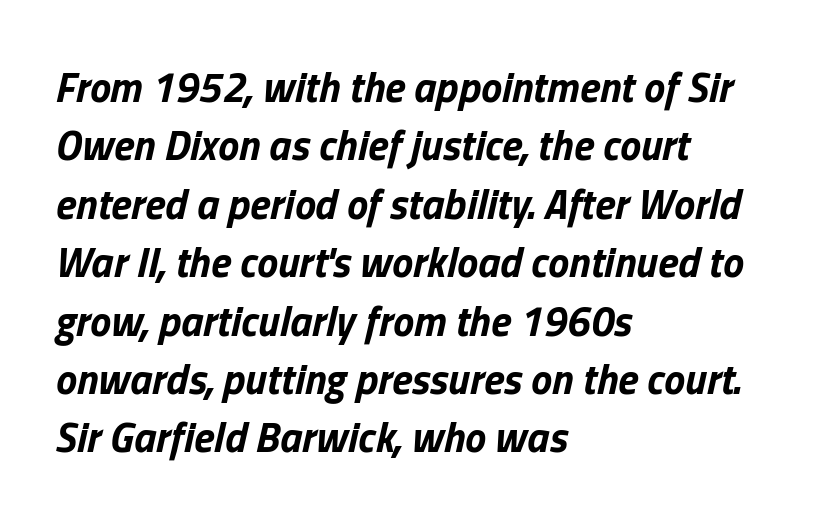
{"italic": "yes", "lean": "right", "slant_degrees": 13, "bold": "yes", "weight": "bold", "width": "normal", "stroke_contrast": "low", "x_height": "medium", "monospaced": "no", "underline": "no", "align": "left", "line_spacing": "normal", "line_spacing_ratio": 1.39, "letter_spacing": "normal", "letter_spacing_em": 0.0, "glyph_px": 42}
